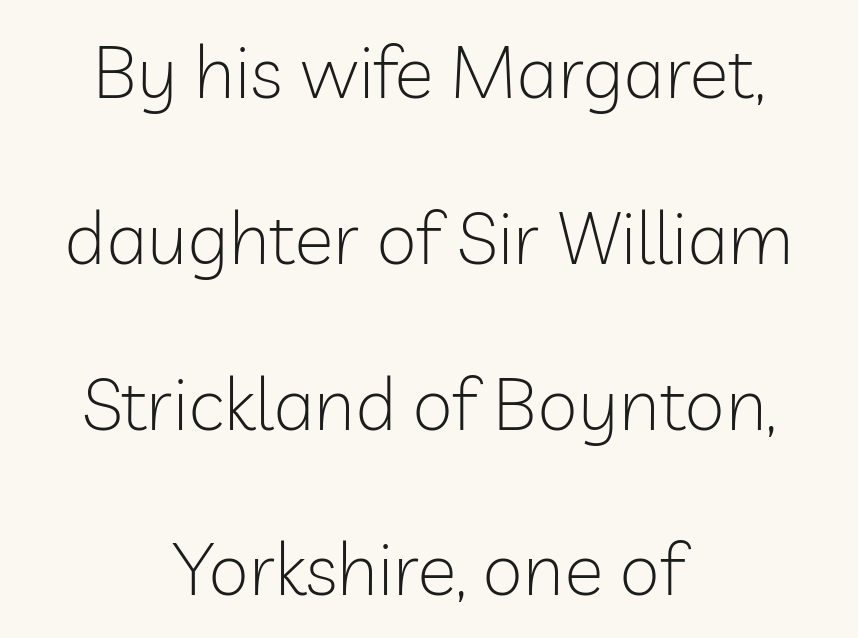
Q: Is the text bold? A: No.
Q: Is the text italic (slanted)? A: No, it is upright.
Q: Is the typeface a serif or a sans-serif typeface? A: Sans-serif.
Q: Is the text underlined? A: No.
Q: How is the paragraph aligned? A: Centered.
Q: Is the spacing between letters normal or unusually wide? A: Normal.
Q: Is the spacing between lines tight, normal or loose? A: Loose.
Q: Width (condensed, normal, or wide)? A: Normal.
Q: Stroke contrast? A: Low.
Q: x-height? A: Medium.
Q: Monospaced? A: No.
